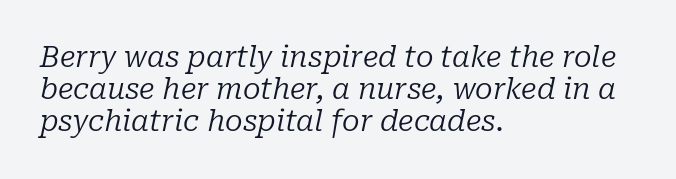
Q: Is the text bold? A: No.
Q: Is the text italic (slanted)? A: Yes, it leans right by about 10 degrees.
Q: Is the typeface a serif or a sans-serif typeface? A: Serif.
Q: Is the text underlined? A: No.
Q: How is the paragraph aligned? A: Left-aligned.
Q: Is the spacing between letters normal or unusually wide? A: Normal.
Q: Is the spacing between lines tight, normal or loose? A: Tight.
Q: Width (condensed, normal, or wide)? A: Normal.
Q: Stroke contrast? A: Low.
Q: x-height? A: Medium.
Q: Monospaced? A: No.
